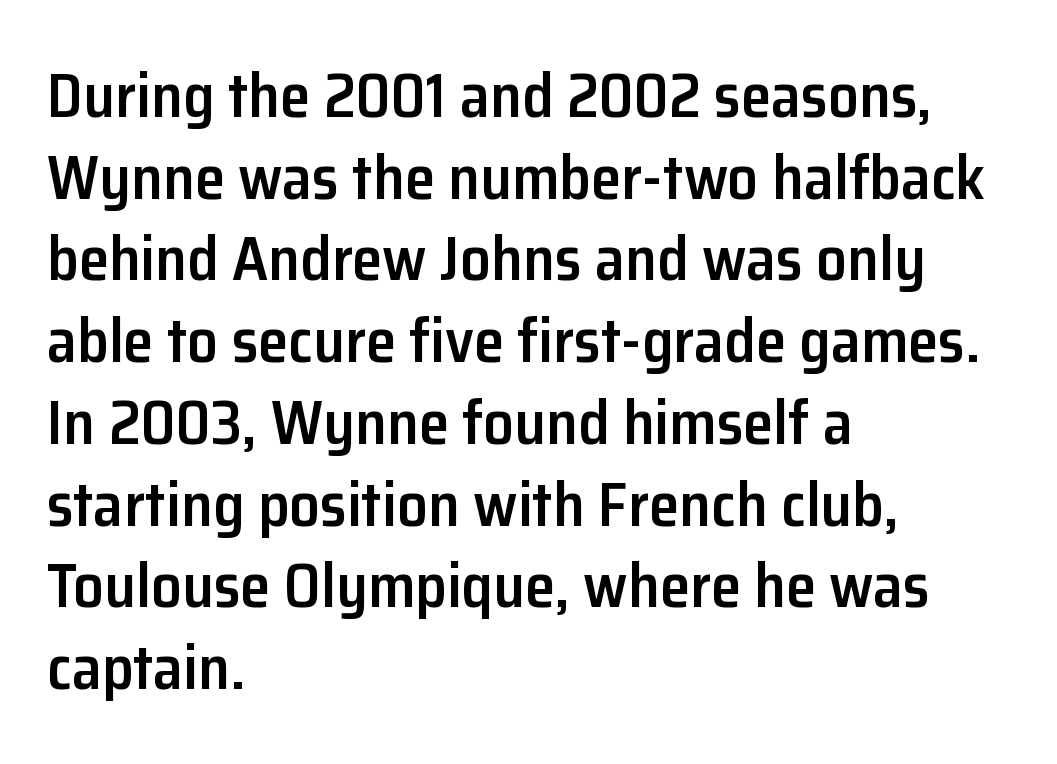
This rendering features lettering with no underline. Does the type have serifs? No, each stem ends abruptly. Do the characters align in a grid? No, the font is proportional. Posture: vertical.
